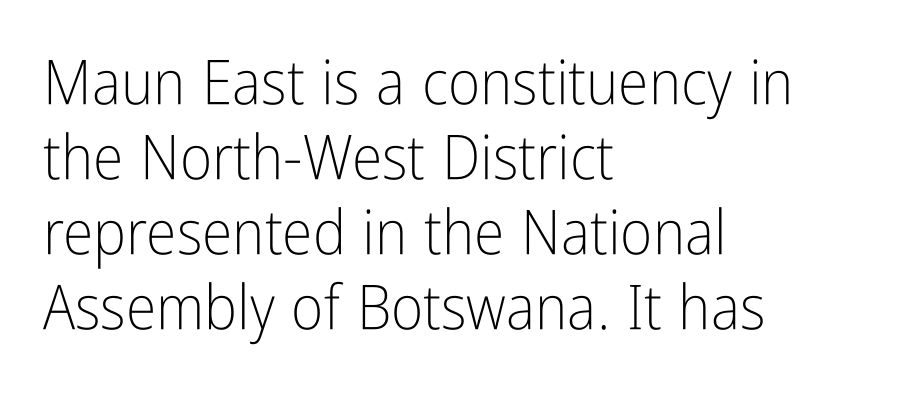
The weight would be labelled regular, book, light, or lighter still. Does the copy run flush right? No — it runs flush left. Does extra space separate the letters? No, they use regular spacing. Only glyphs here, with clear space below each row. Note the varied advance widths — an 'i' is clearly narrower than an 'm'.
